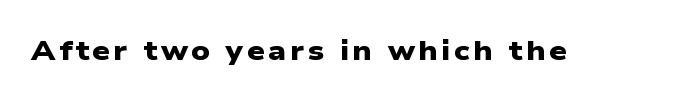
{"serif": "no", "bold": "yes", "weight": "heavy", "width": "wide", "stroke_contrast": "low", "x_height": "medium", "monospaced": "no", "underline": "no", "glyph_px": 28}
